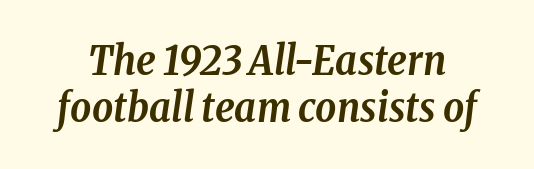
Q: Is the text bold? A: Yes.
Q: Is the text italic (slanted)? A: Yes, it leans right by about 8 degrees.
Q: Is the typeface a serif or a sans-serif typeface? A: Serif.
Q: Is the text underlined? A: No.
Q: Is the spacing between letters normal or unusually wide? A: Normal.
Q: Is the spacing between lines tight, normal or loose? A: Tight.
Q: Width (condensed, normal, or wide)? A: Condensed.
Q: Stroke contrast? A: Low.
Q: x-height? A: Medium.
Q: Monospaced? A: No.
